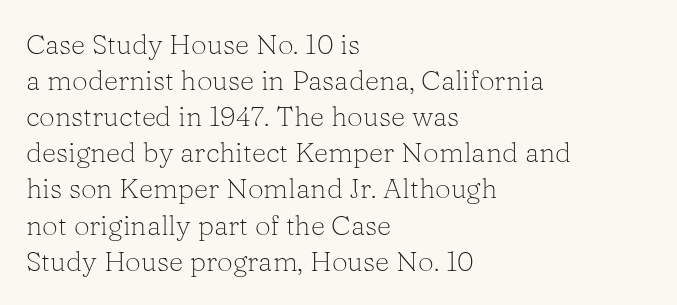
The image shows 28 px light serif type, upright; set left-aligned, normal line spacing (1.29x), normal letter spacing, not underlined; low stroke contrast and a medium x-height.
